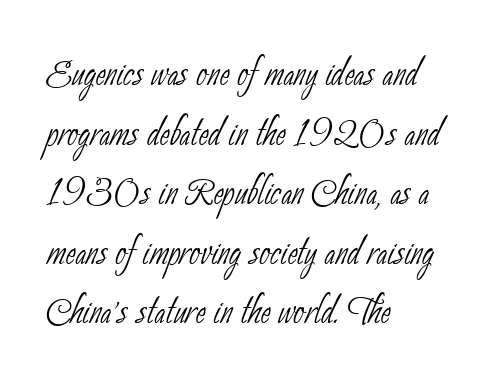
The line texture is even and compact thanks to regular tracking. You can tell from the bare stems that sans-serif type was used. Descenders are the only things crossing below the line. Vertical stems look standard width or narrower in stroke.
